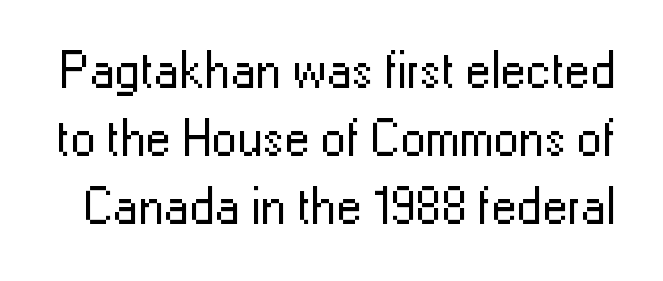
{"serif": "no", "italic": "no", "bold": "no", "weight": "regular", "width": "normal", "stroke_contrast": "low", "x_height": "medium", "monospaced": "no", "underline": "no", "line_spacing": "normal", "line_spacing_ratio": 1.33, "letter_spacing": "normal", "letter_spacing_em": 0.0, "glyph_px": 51}
